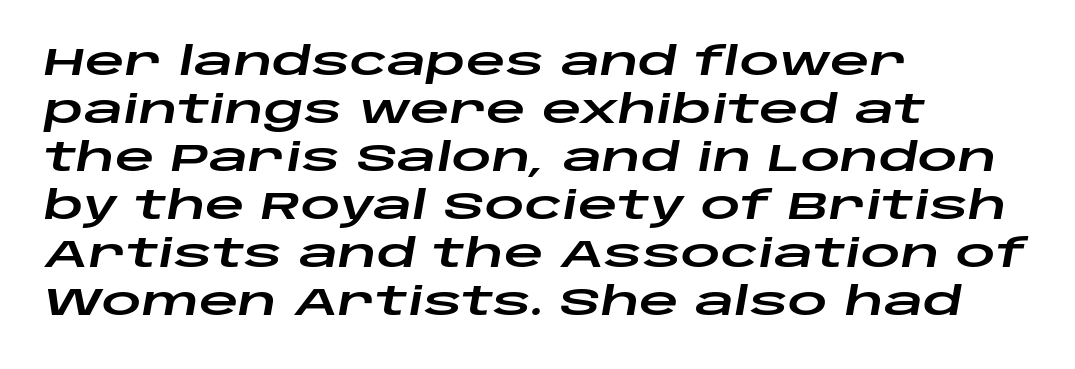
{"italic": "yes", "lean": "right", "slant_degrees": 10, "width": "wide", "stroke_contrast": "low", "x_height": "large", "monospaced": "no", "underline": "no", "align": "left", "line_spacing_ratio": 1.23, "letter_spacing": "normal", "letter_spacing_em": 0.0, "glyph_px": 39}
